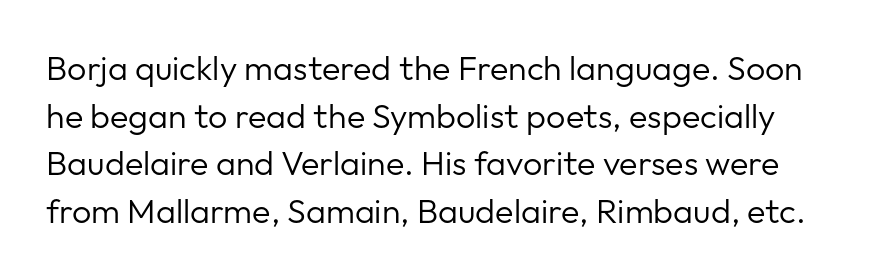
{"serif": "no", "italic": "no", "bold": "no", "weight": "regular", "width": "normal", "stroke_contrast": "low", "x_height": "medium", "monospaced": "no", "underline": "no", "line_spacing": "normal", "line_spacing_ratio": 1.4, "letter_spacing": "normal", "letter_spacing_em": 0.0, "glyph_px": 34}
